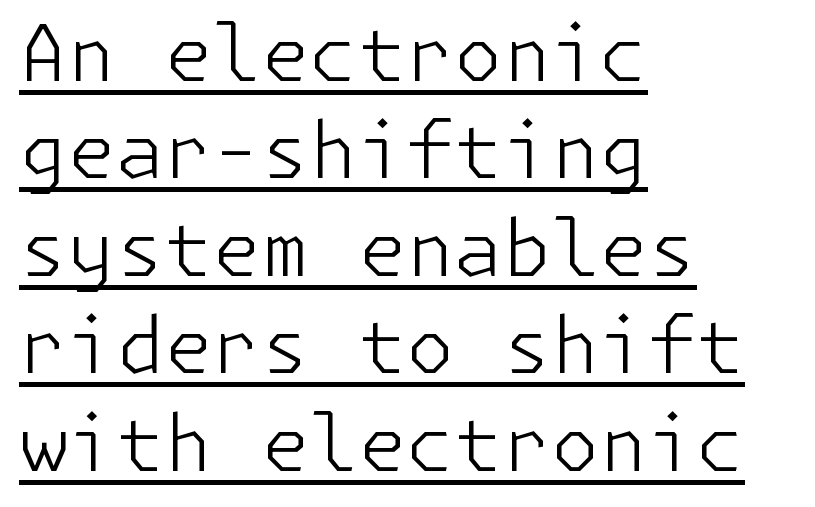
Q: Is the text bold? A: No.
Q: Is the text italic (slanted)? A: No, it is upright.
Q: Is the typeface a serif or a sans-serif typeface? A: Sans-serif.
Q: Is the text underlined? A: Yes.
Q: How is the paragraph aligned? A: Left-aligned.
Q: Is the spacing between letters normal or unusually wide? A: Normal.
Q: Is the spacing between lines tight, normal or loose? A: Normal.
Q: Width (condensed, normal, or wide)? A: Normal.
Q: Stroke contrast? A: Low.
Q: x-height? A: Medium.
